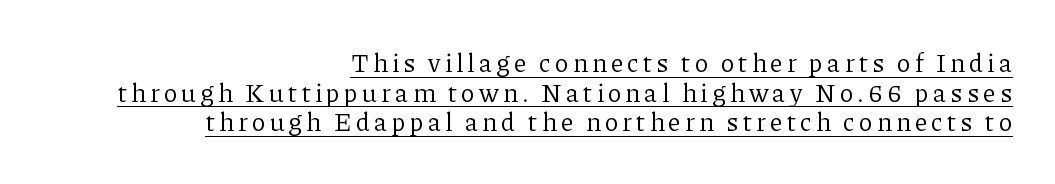
No italicization has been applied; the sample stays upright. The weight tops out at a normal text grade. Baseline-to-baseline distance is barely more than the letter height. These lines stack with their right ends in a neat column. The rendering uses the underline text-decoration.
